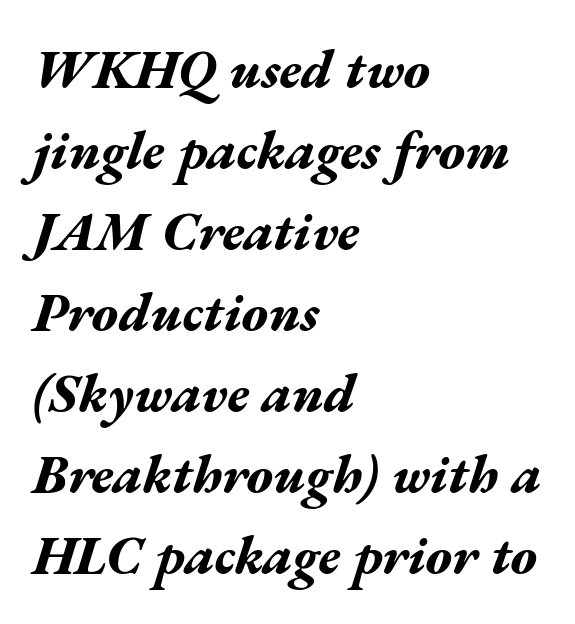
Q: Is the text bold? A: Yes.
Q: Is the text italic (slanted)? A: Yes, it leans right by about 17 degrees.
Q: Is the text underlined? A: No.
Q: How is the paragraph aligned? A: Left-aligned.
Q: Is the spacing between letters normal or unusually wide? A: Normal.
Q: Is the spacing between lines tight, normal or loose? A: Normal.
Q: Width (condensed, normal, or wide)? A: Wide.
Q: Stroke contrast? A: Medium.
Q: x-height? A: Medium.
Q: Monospaced? A: No.
